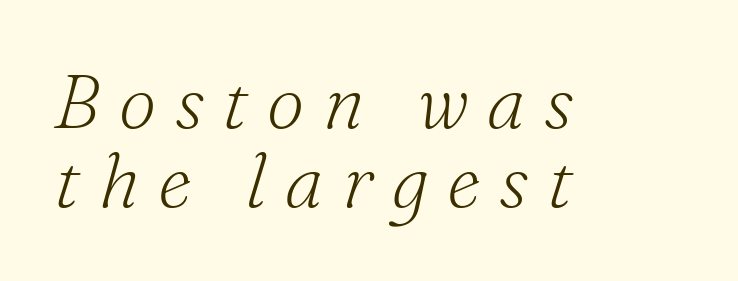
Observe the serifs anchoring each vertical stroke in this sample. The rendering uses natural spacing where letterforms have individual widths. The text carries the slant typical of an italic or oblique font. Horizontal alignment here is leftward, the default for most running prose. These glyphs show unthickened strokes, regular width or finer. Look at the tracking — it's clearly loosened, letters drifting apart.
